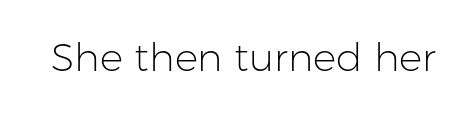
The letters advance in unequal steps, a hallmark of proportional type. Type style note: lacks serifs. Compared with typical body copy, the letter spacing here is the same. Heft: none added — not bold. Notice how the stems are strictly vertical — no italics here. Beneath every word, the page is bare.
